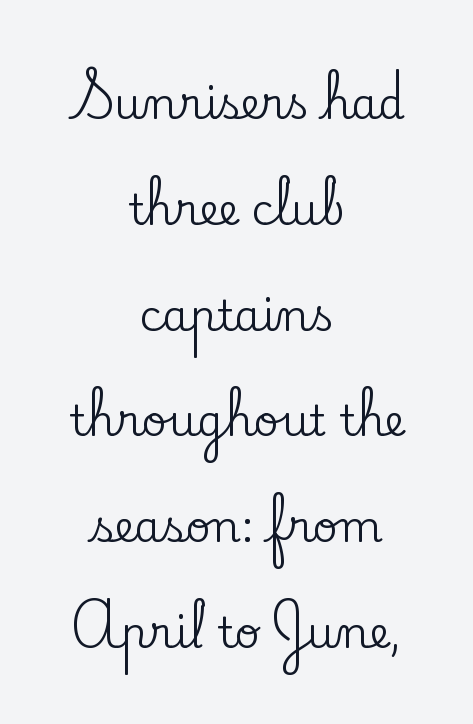
Q: Is the text italic (slanted)? A: No, it is upright.
Q: Is the typeface a serif or a sans-serif typeface? A: Serif.
Q: Is the text underlined? A: No.
Q: How is the paragraph aligned? A: Centered.
Q: Is the spacing between letters normal or unusually wide? A: Normal.
Q: Is the spacing between lines tight, normal or loose? A: Loose.
Q: Width (condensed, normal, or wide)? A: Normal.
Q: Stroke contrast? A: Low.
Q: x-height? A: Small.
Q: Monospaced? A: No.
